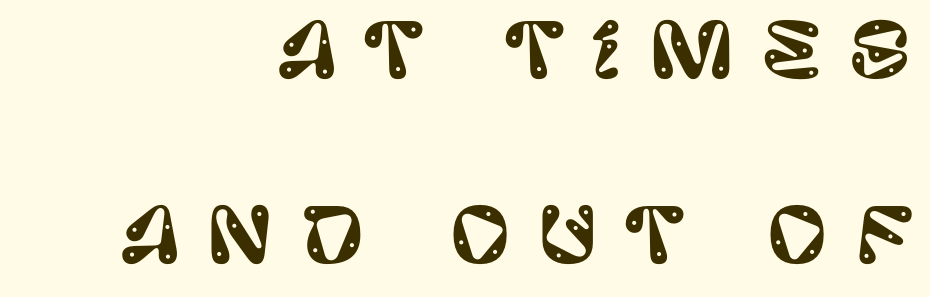
{"serif": "no", "width": "normal", "stroke_contrast": "low", "x_height": "large", "monospaced": "no", "underline": "no", "align": "right", "line_spacing": "loose", "line_spacing_ratio": 2.47, "letter_spacing": "wide", "letter_spacing_em": 0.36, "glyph_px": 75}
